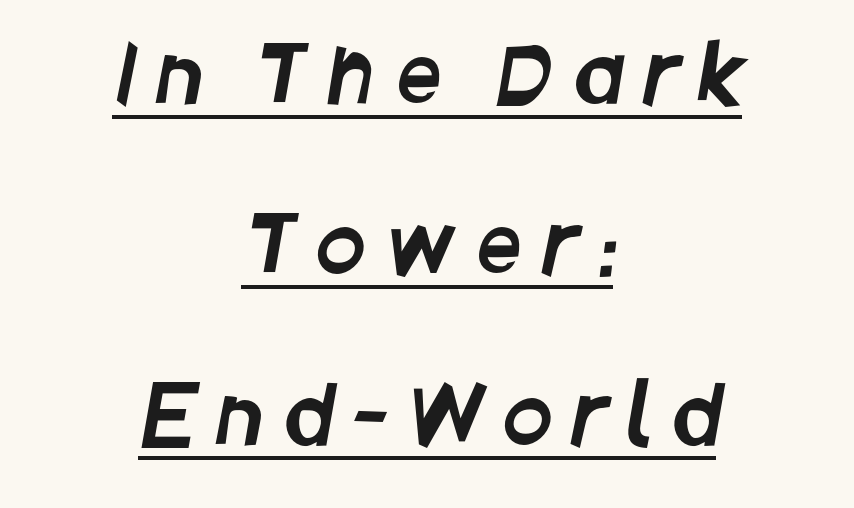
Q: Is the typeface a serif or a sans-serif typeface? A: Sans-serif.
Q: Is the text underlined? A: Yes.
Q: How is the paragraph aligned? A: Centered.
Q: Is the spacing between letters normal or unusually wide? A: Unusually wide.
Q: Is the spacing between lines tight, normal or loose? A: Loose.
Q: Width (condensed, normal, or wide)? A: Condensed.
Q: Stroke contrast? A: Low.
Q: x-height? A: Large.
Q: Monospaced? A: No.
